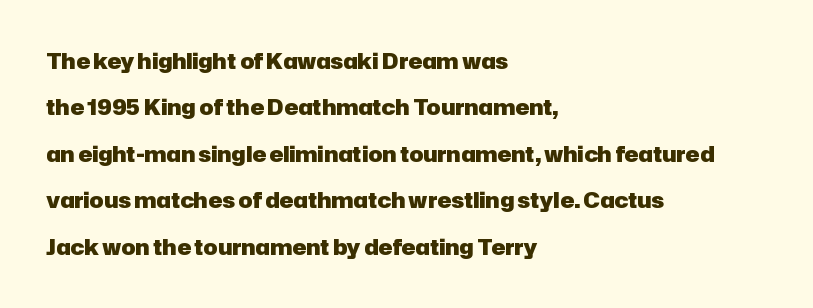
{"italic": "no", "bold": "yes", "underline": "no", "align": "left", "line_spacing": "loose", "line_spacing_ratio": 2.21, "letter_spacing": "normal", "letter_spacing_em": 0.0, "glyph_px": 21}
